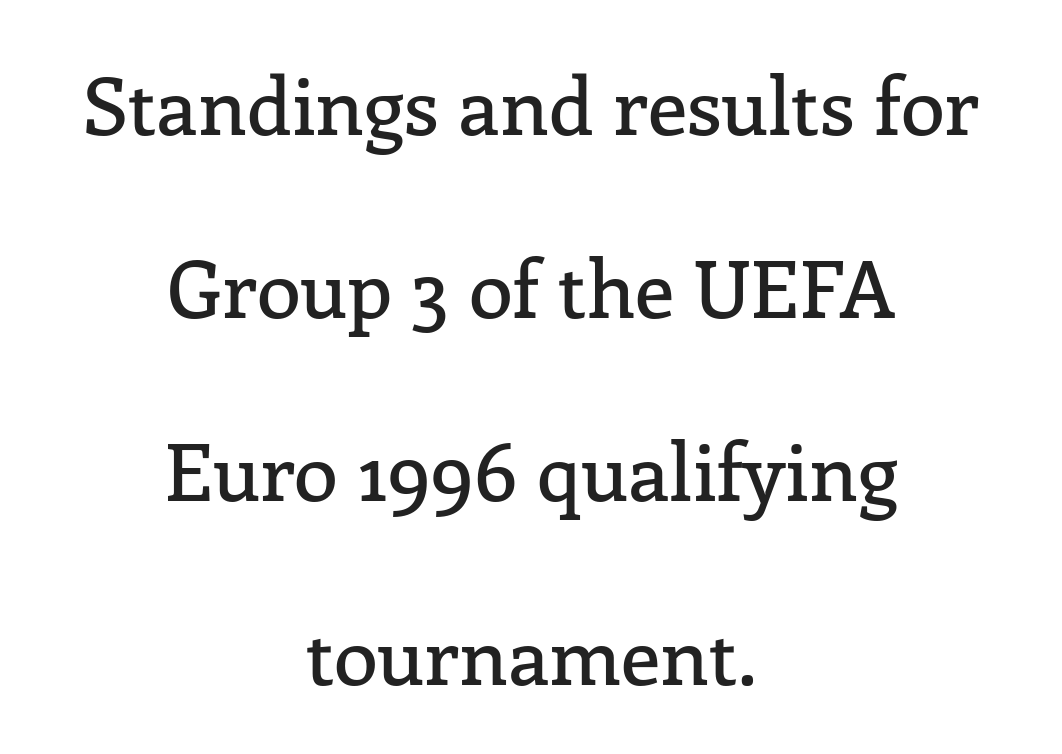
The vertical gap from one line to the next is large. Anything drawn beneath the words? Only blank space. Typeset on center — no edge is straight. Look at the bottom of the vertical strokes: they flare into serifs here. Tracking value appears to be zero — textbook default spacing. Here the designer chose a conventional face with non-uniform glyph widths.
